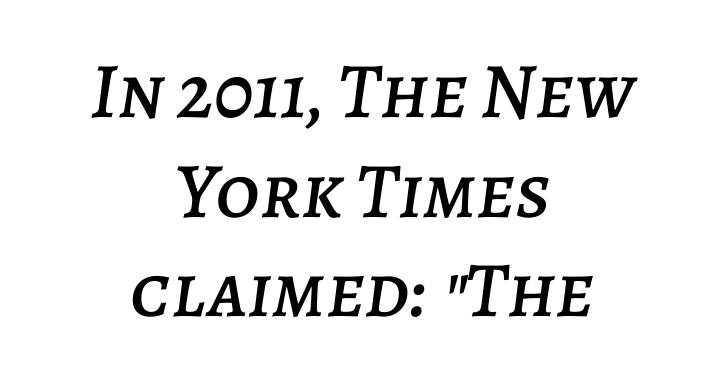
Reading down the column, the eye jumps a familiar distance to each next line. The gap between lines stays unmarked. Quick note: italic. Leftover space on each line is divided equally before and after the words. This sample uses plain, unmodified letter spacing. Spacing verdict: proportional, widths tailored to each character.
